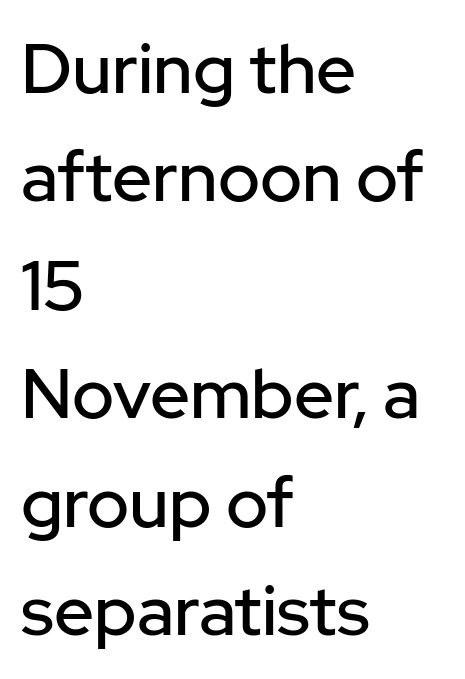
{"serif": "no", "italic": "no", "width": "normal", "stroke_contrast": "low", "x_height": "medium", "monospaced": "no", "underline": "no", "align": "left", "line_spacing": "normal", "line_spacing_ratio": 1.55, "letter_spacing": "normal", "letter_spacing_em": 0.0, "glyph_px": 70}
